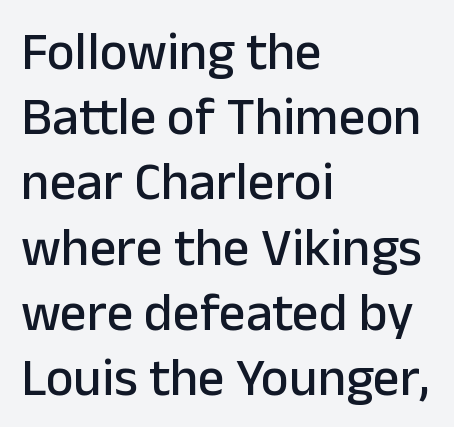
The image shows 53 px sans-serif type, upright; set left-aligned, line spacing 1.23x, normal letter spacing, not underlined; low stroke contrast and a medium x-height.
